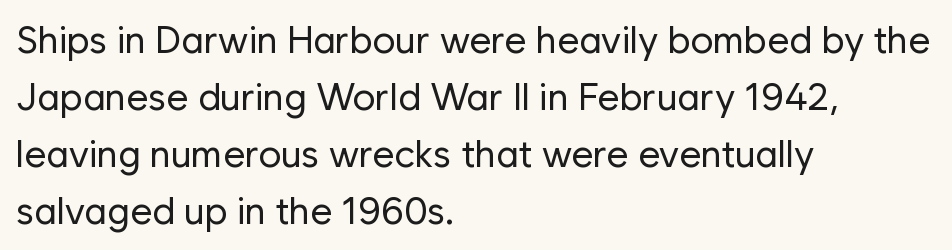
Q: Is the text bold? A: No.
Q: Is the text italic (slanted)? A: No, it is upright.
Q: Is the typeface a serif or a sans-serif typeface? A: Sans-serif.
Q: Is the text underlined? A: No.
Q: How is the paragraph aligned? A: Left-aligned.
Q: Is the spacing between letters normal or unusually wide? A: Normal.
Q: Is the spacing between lines tight, normal or loose? A: Normal.
Q: Width (condensed, normal, or wide)? A: Normal.
Q: Stroke contrast? A: Low.
Q: x-height? A: Medium.
Q: Monospaced? A: No.
